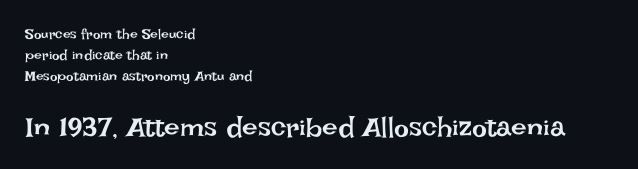
{"italic": "no", "bold": "no", "weight": "regular", "width": "normal", "stroke_contrast": "low", "x_height": "large", "monospaced": "no", "underline": "no", "align": "left", "line_spacing": "normal", "line_spacing_ratio": 1.49, "letter_spacing": "normal", "letter_spacing_em": 0.0, "larger_block": "second", "size_ratio": 2.0, "glyph_px": 28}
